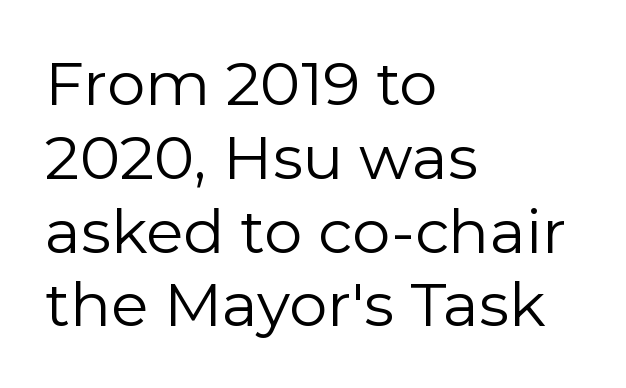
{"serif": "no", "italic": "no", "bold": "no", "weight": "regular", "width": "normal", "stroke_contrast": "low", "x_height": "medium", "monospaced": "no", "underline": "no", "align": "left", "line_spacing_ratio": 1.21, "letter_spacing": "normal", "letter_spacing_em": 0.0, "glyph_px": 61}
